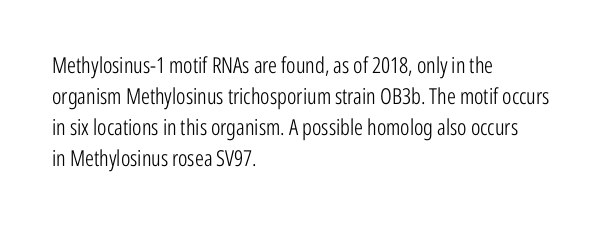
{"italic": "no", "bold": "no", "underline": "no", "align": "left", "line_spacing": "normal", "line_spacing_ratio": 1.41, "letter_spacing": "normal", "letter_spacing_em": 0.0, "glyph_px": 22}
